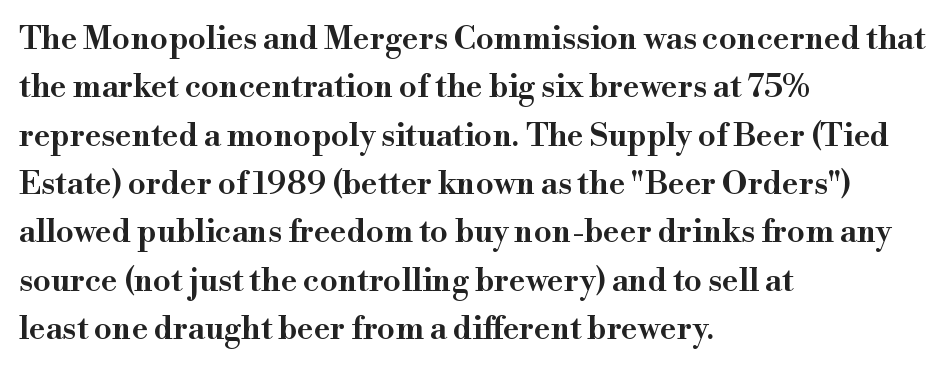
Underlining? Definitely not there. Typographic density is moderately raised because the face is semibold. You could not count columns in this text — the font is proportionally spaced. Glyph-to-glyph distance matches everyday printed text.
